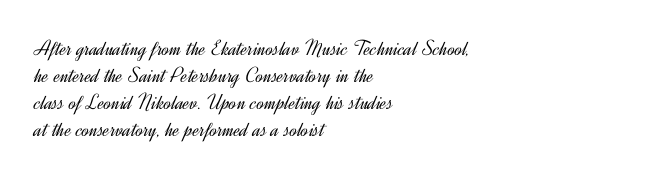
Q: Is the text bold? A: No.
Q: Is the text italic (slanted)? A: Yes.
Q: Is the text underlined? A: No.
Q: How is the paragraph aligned? A: Left-aligned.
Q: Is the spacing between letters normal or unusually wide? A: Normal.
